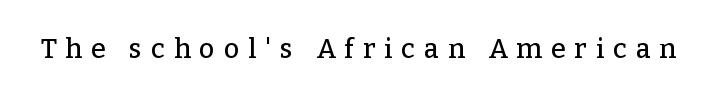
The image shows 27 px text type, upright; set unusually wide letter spacing (+0.33 em), not underlined.
